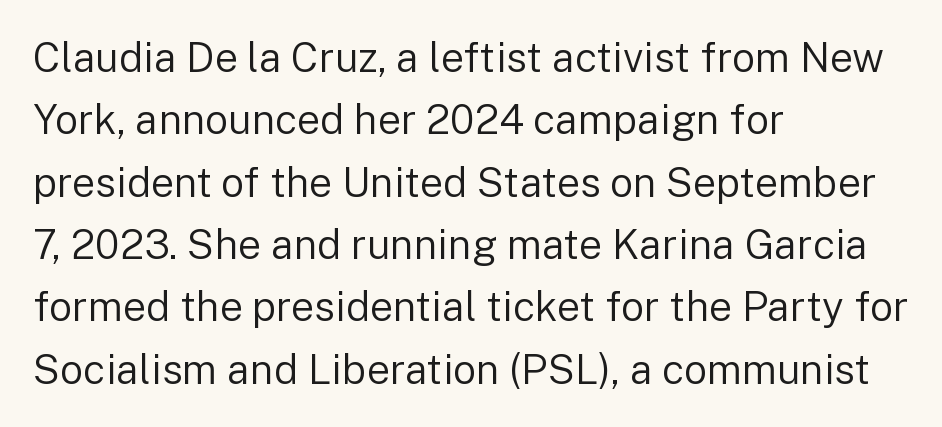
Q: Is the text bold? A: No.
Q: Is the text italic (slanted)? A: No, it is upright.
Q: Is the typeface a serif or a sans-serif typeface? A: Sans-serif.
Q: Is the text underlined? A: No.
Q: How is the paragraph aligned? A: Left-aligned.
Q: Is the spacing between letters normal or unusually wide? A: Normal.
Q: Is the spacing between lines tight, normal or loose? A: Normal.
Q: Width (condensed, normal, or wide)? A: Normal.
Q: Stroke contrast? A: Low.
Q: x-height? A: Medium.
Q: Monospaced? A: No.
